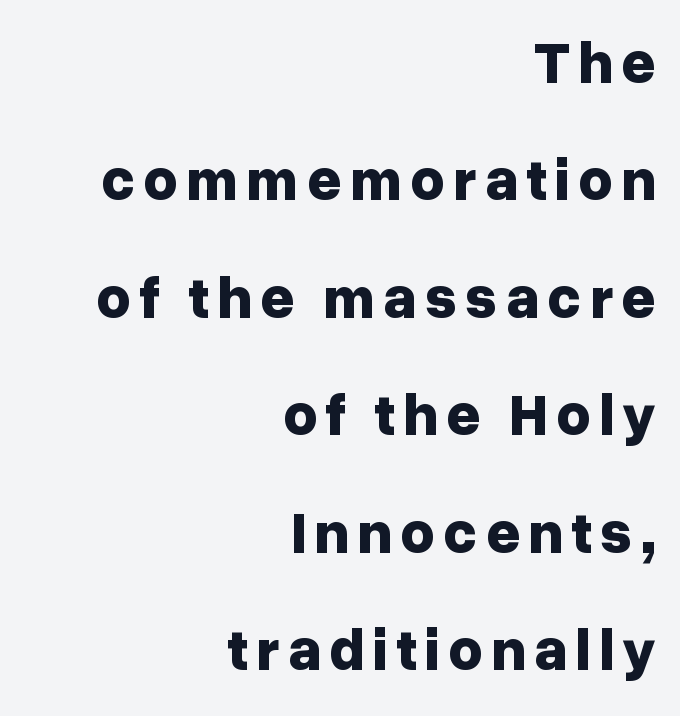
Q: Is the text bold? A: Yes.
Q: Is the text italic (slanted)? A: No, it is upright.
Q: Is the typeface a serif or a sans-serif typeface? A: Sans-serif.
Q: Is the text underlined? A: No.
Q: How is the paragraph aligned? A: Right-aligned.
Q: Is the spacing between lines tight, normal or loose? A: Loose.
Q: Width (condensed, normal, or wide)? A: Normal.
Q: Stroke contrast? A: Low.
Q: x-height? A: Medium.
Q: Monospaced? A: No.
